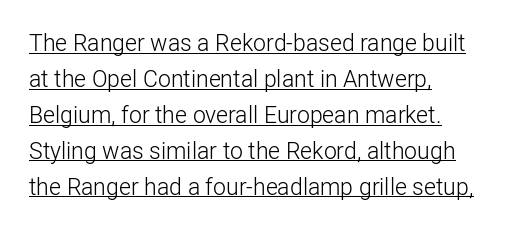
The face used here appears with an underline applied. The passage shown stacks its lines at a standard gap. Posture: upright roman. Stroke thickness stays within the range of a standard reading face or lighter. This sample uses plain, unmodified letter spacing.
